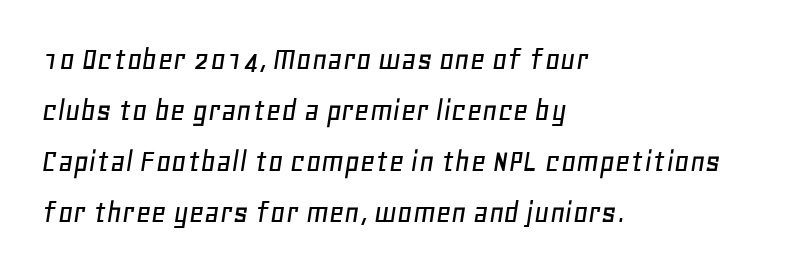
Q: Is the text italic (slanted)? A: Yes, it leans right by about 11 degrees.
Q: Is the text underlined? A: No.
Q: How is the paragraph aligned? A: Left-aligned.
Q: Is the spacing between letters normal or unusually wide? A: Normal.
Q: Is the spacing between lines tight, normal or loose? A: Normal.
Q: Width (condensed, normal, or wide)? A: Normal.
Q: Stroke contrast? A: Low.
Q: x-height? A: Large.
Q: Monospaced? A: No.
